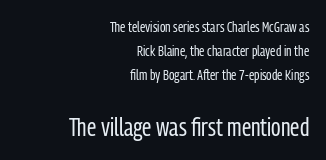
The image shows 26 px text type, upright; set right-aligned, normal line spacing (1.61x), normal letter spacing, not underlined; the second (bottom) block is 1.73x larger.
